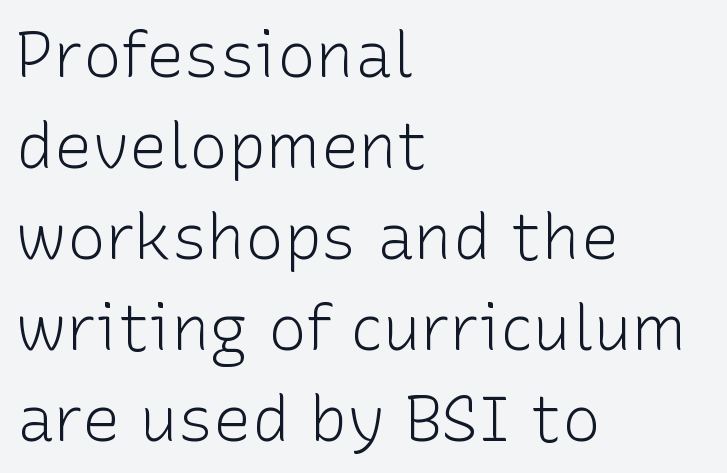
The rendering shows plain stroke endings on the letterforms — a sans-serif design. The foot of each line stays bare and open. Compared with a typical body face, this is equally light or lighter still. Unlike italic type, these characters show no tilt at all. Vertically, the passage feels balanced, rows spaced as you'd expect.
